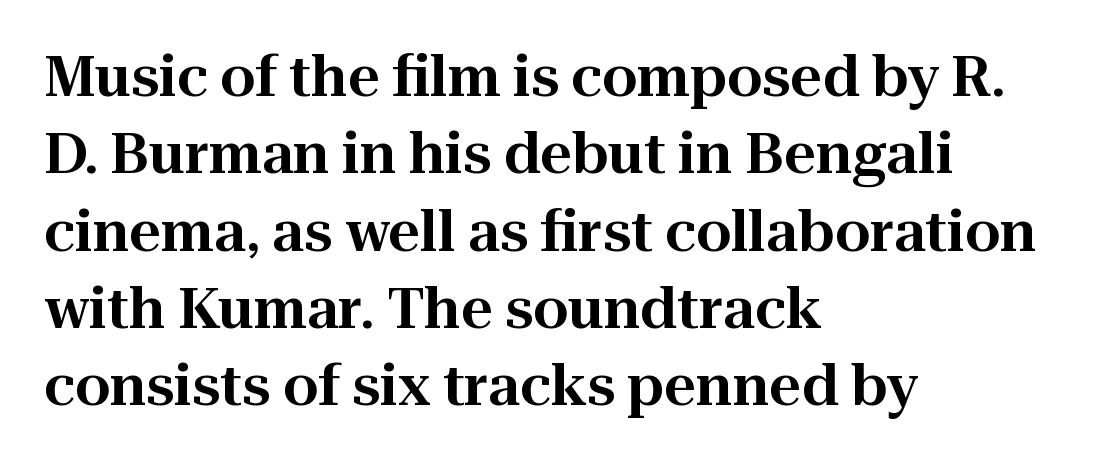
{"serif": "yes", "italic": "no", "width": "normal", "stroke_contrast": "high", "x_height": "medium", "monospaced": "no", "underline": "no", "align": "left", "line_spacing": "normal", "line_spacing_ratio": 1.38, "letter_spacing": "normal", "letter_spacing_em": 0.0, "glyph_px": 56}
